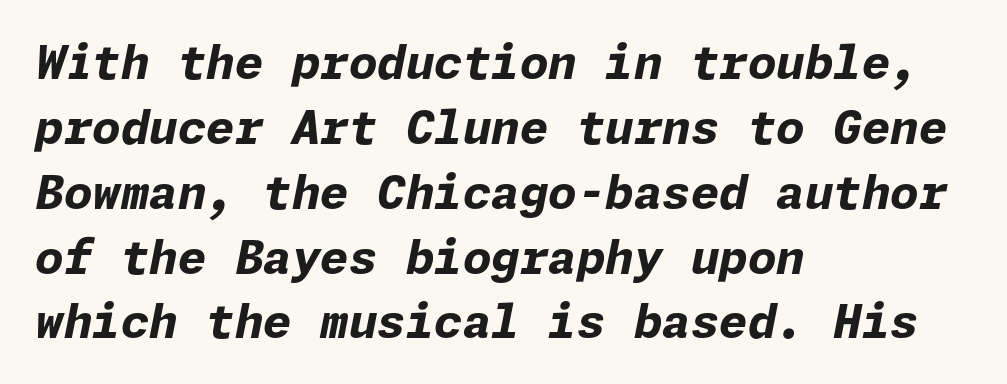
The image shows 46 px bold type, italic (leaning right); set left-aligned, normal line spacing (1.41x), normal letter spacing, not underlined; low stroke contrast and a medium x-height.
